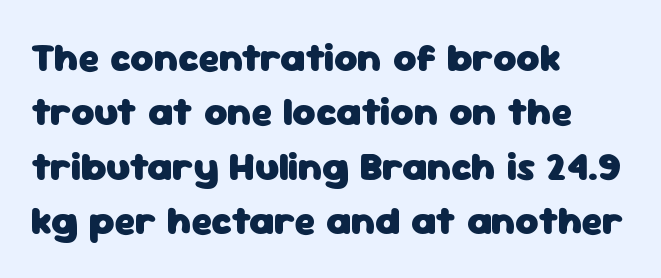
These lines are set flush left with a ragged right edge. I'd describe the lettering as bold — thick and assertive. The typeface chosen for these lines omits serifs. A typesetter would call this zero additional tracking. Vertically, the passage feels balanced, rows spaced as you'd expect. The strip under each line holds only bare page.
